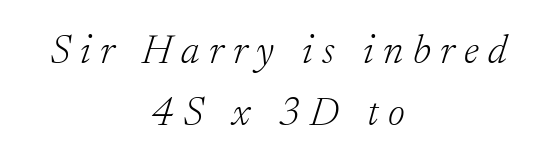
The image shows 41 px light serif type, italic (leaning right); set centered, normal line spacing (1.51x), unusually wide letter spacing (+0.23 em), not underlined; low stroke contrast and a small x-height.
